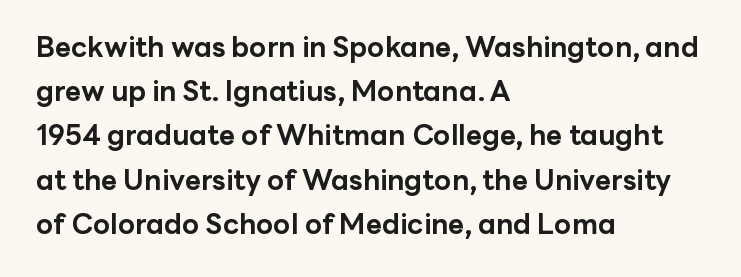
{"serif": "no", "italic": "no", "bold": "yes", "weight": "bold", "width": "normal", "stroke_contrast": "low", "x_height": "medium", "monospaced": "no", "underline": "no", "align": "left", "line_spacing": "normal", "line_spacing_ratio": 1.58, "letter_spacing": "normal", "letter_spacing_em": 0.0, "glyph_px": 28}
